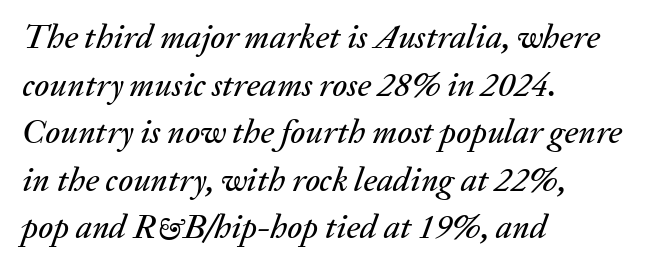
The lines in this sample share a left origin and differ only in where they stop. How are the letters spaced? Ordinarily, with no added tracking. These lines were composed using italics. Honestly, the row spacing looks completely unremarkable.
